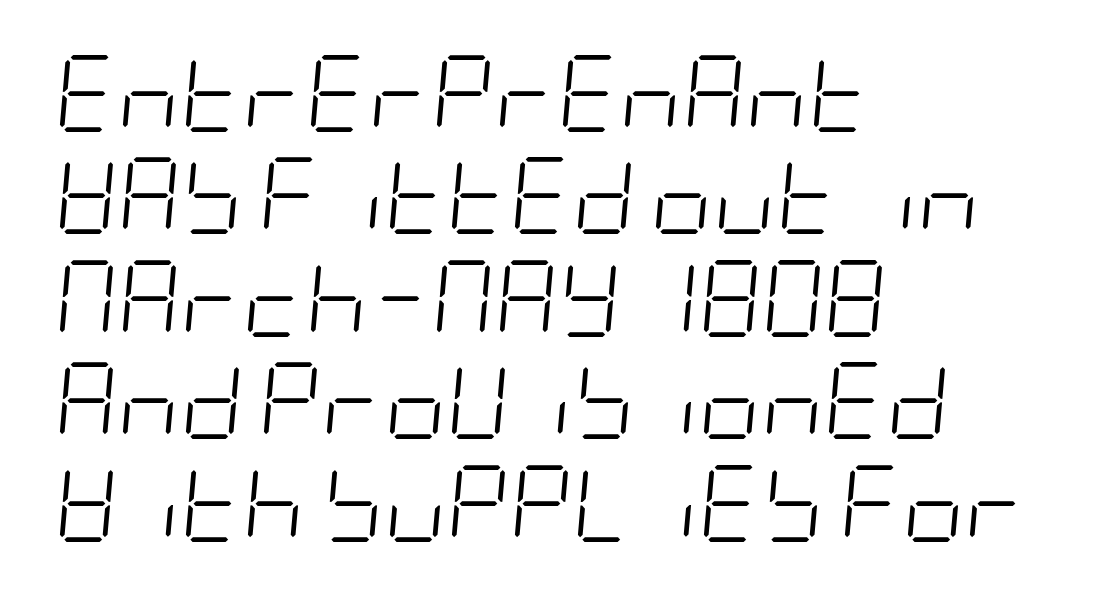
Is the stroke heavy? The answer is a plain regular-or-lighter. Decoration check: the copy has no underline. The text block is weighted toward the left margin, trailing off unevenly rightward. These lines were composed using italics.
